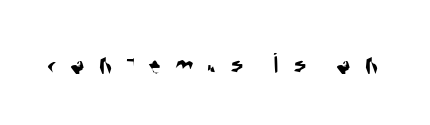
Students, note that the glyphs here are deliberately spaced far apart. Nope, no serifs anywhere on these letters. A bare baseline throughout the passage. The letters advance in unequal steps, a hallmark of proportional type.
